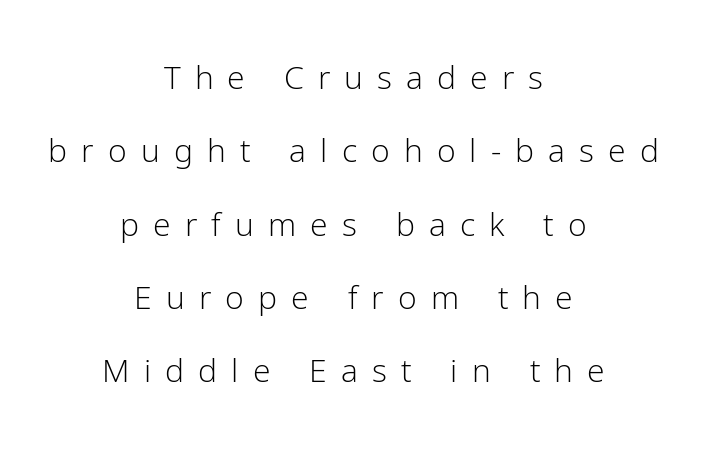
Here the glyphs are tracked loosely, breaking word shapes into spaced letters. The rendering shows plain stroke endings on the letterforms — a sans-serif design. Spacing verdict: proportional, widths tailored to each character. The specimen omits any rule beneath the text block's lines.
